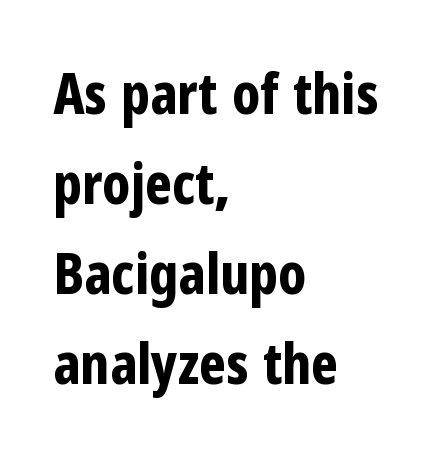
{"serif": "no", "italic": "no", "bold": "yes", "weight": "bold", "width": "condensed", "stroke_contrast": "low", "x_height": "medium", "monospaced": "no", "underline": "no", "align": "left", "line_spacing": "normal", "line_spacing_ratio": 1.58, "letter_spacing": "normal", "letter_spacing_em": 0.0, "glyph_px": 57}
